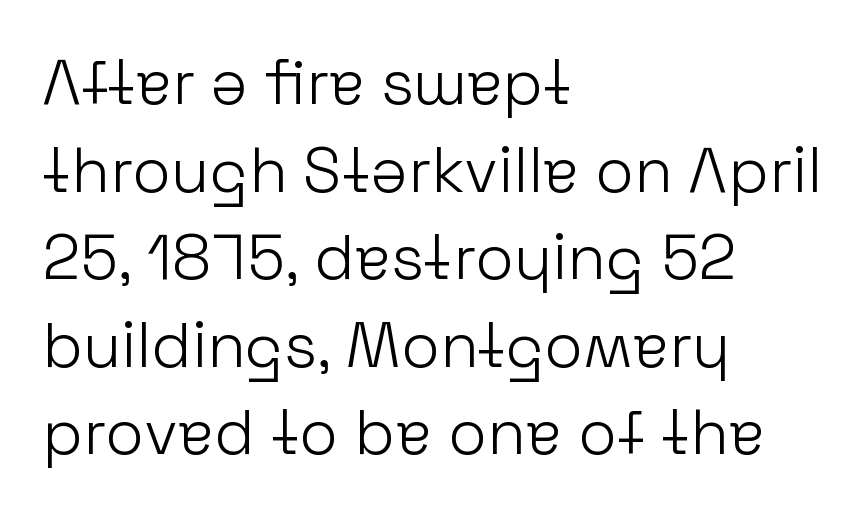
Stroke terminals: plain, sans-serif. Look at the tracking — it's just the regular setting, nothing added. The weight would be labelled regular, book, light, or lighter still. Ascenders rise straight up at ninety degrees. The passage shown is typed in a proportional face where columns would drift.
